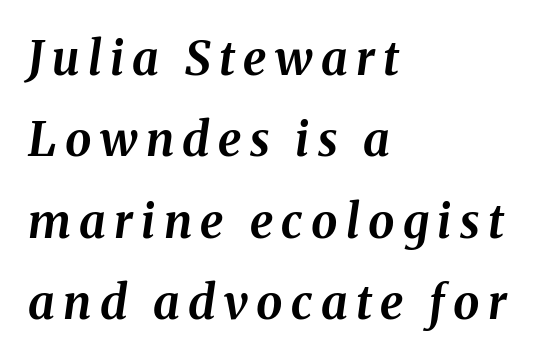
Q: Is the text bold? A: Yes.
Q: Is the text italic (slanted)? A: Yes, it leans right by about 8 degrees.
Q: Is the text underlined? A: No.
Q: How is the paragraph aligned? A: Left-aligned.
Q: Width (condensed, normal, or wide)? A: Normal.
Q: Stroke contrast? A: Medium.
Q: x-height? A: Medium.
Q: Monospaced? A: No.
